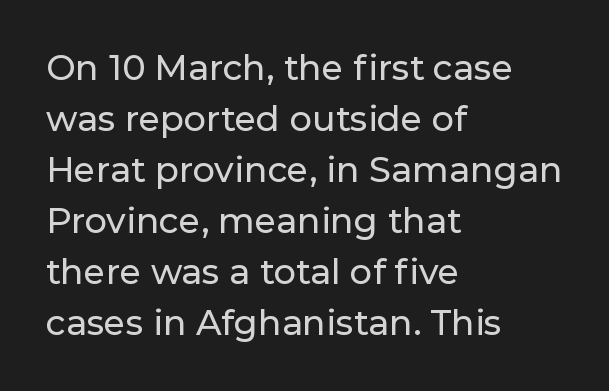
{"serif": "no", "italic": "no", "width": "normal", "stroke_contrast": "low", "x_height": "medium", "monospaced": "no", "underline": "no", "align": "left", "line_spacing": "normal", "line_spacing_ratio": 1.46, "letter_spacing": "normal", "letter_spacing_em": 0.0, "glyph_px": 35}
